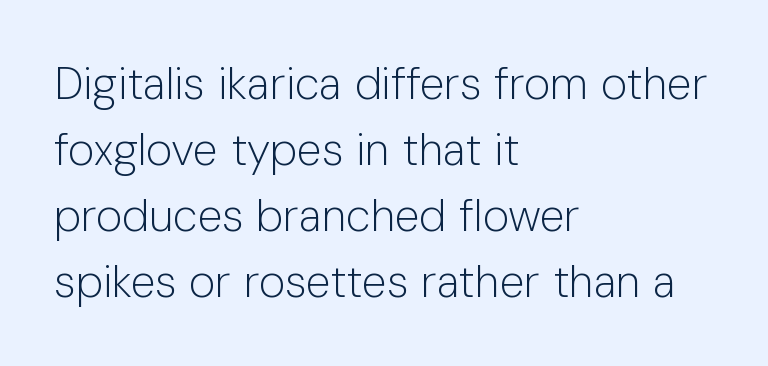
Q: Is the text bold? A: No.
Q: Is the text italic (slanted)? A: No, it is upright.
Q: Is the typeface a serif or a sans-serif typeface? A: Sans-serif.
Q: Is the text underlined? A: No.
Q: How is the paragraph aligned? A: Left-aligned.
Q: Is the spacing between letters normal or unusually wide? A: Normal.
Q: Is the spacing between lines tight, normal or loose? A: Normal.
Q: Width (condensed, normal, or wide)? A: Normal.
Q: Stroke contrast? A: Low.
Q: x-height? A: Medium.
Q: Monospaced? A: No.
